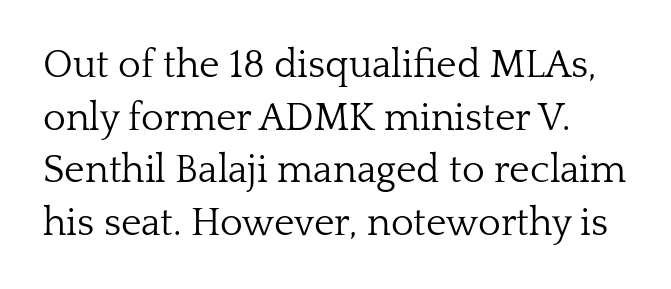
This rendering features lettering with no underline. Is this a sans? No — the strokes have serifs. The block of text has a typical density, with ordinary space between rows. Short note: letters normally spaced. The letters look calm and open, with moderate or lighter stems. The typography opts for an upright posture over an oblique one.
